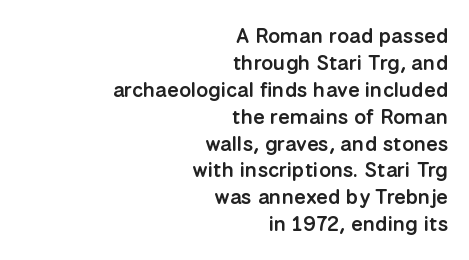
The image shows 21 px text type, upright; set right-aligned, normal line spacing (1.28x), normal letter spacing, not underlined.
